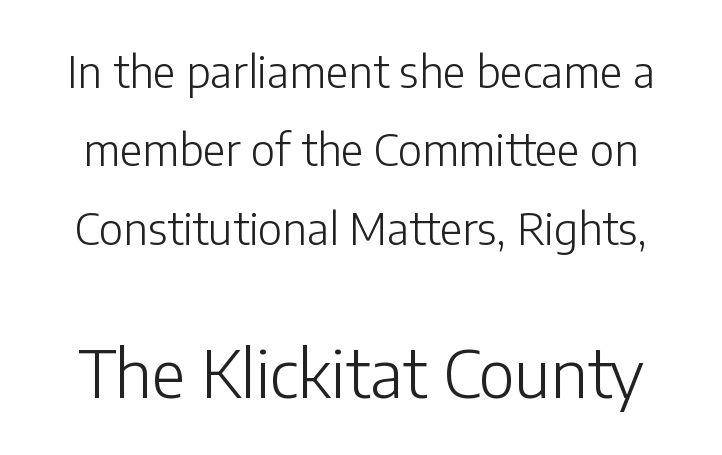
These glyphs show unthickened strokes, regular width or finer. Nope, not italic — everything's standing straight. The baseline area is clear. Spacing between characters is what you'd get straight out of the box. Think of a printed novel: that variable character pitch is what you see here. The second block has been scaled up relative to the first.
